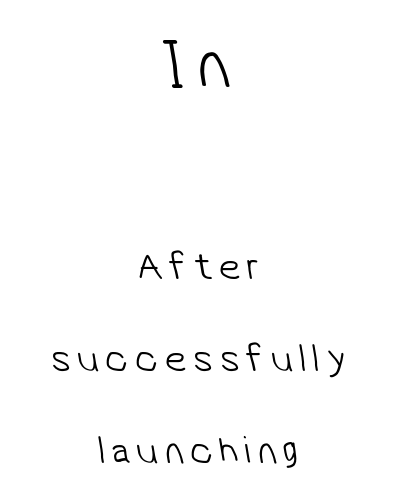
{"serif": "no", "bold": "no", "weight": "light", "width": "normal", "stroke_contrast": "low", "x_height": "medium", "monospaced": "no", "underline": "no", "align": "center", "line_spacing": "loose", "line_spacing_ratio": 2.37, "larger_block": "first", "size_ratio": 1.74, "glyph_px": 68}
